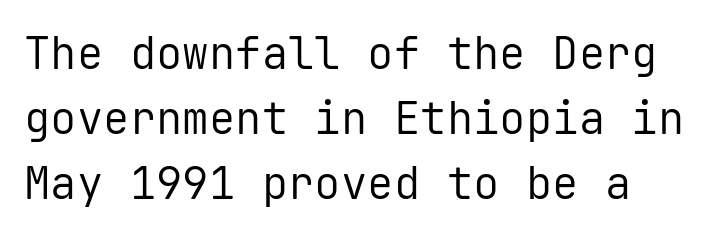
{"serif": "no", "italic": "no", "bold": "no", "weight": "regular", "width": "normal", "stroke_contrast": "low", "x_height": "medium", "monospaced": "yes", "underline": "no", "line_spacing": "normal", "line_spacing_ratio": 1.48, "letter_spacing": "normal", "letter_spacing_em": 0.0, "glyph_px": 44}
